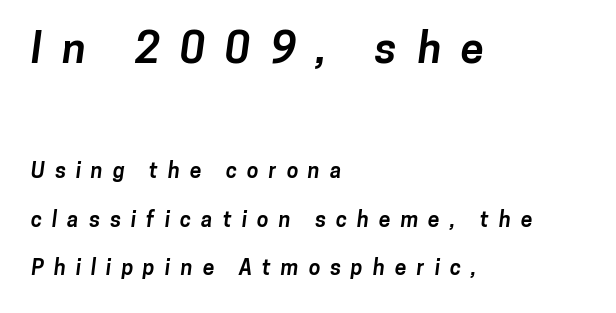
The image shows 42 px bold sans-serif type; set left-aligned, loose line spacing (2.32x), unusually wide letter spacing (+0.48 em), not underlined; the first (top) block is 2.0x larger; low stroke contrast and a medium x-height.
